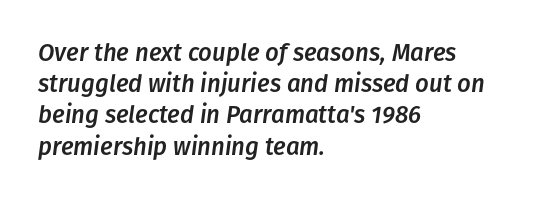
Q: Is the text italic (slanted)? A: Yes, it leans right by about 8 degrees.
Q: Is the text underlined? A: No.
Q: How is the paragraph aligned? A: Left-aligned.
Q: Is the spacing between letters normal or unusually wide? A: Normal.
Q: Is the spacing between lines tight, normal or loose? A: Normal.
